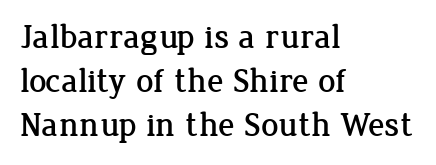
Q: Is the text italic (slanted)? A: No, it is upright.
Q: Is the typeface a serif or a sans-serif typeface? A: Serif.
Q: Is the text underlined? A: No.
Q: How is the paragraph aligned? A: Left-aligned.
Q: Is the spacing between letters normal or unusually wide? A: Normal.
Q: Is the spacing between lines tight, normal or loose? A: Normal.
Q: Width (condensed, normal, or wide)? A: Normal.
Q: Stroke contrast? A: Low.
Q: x-height? A: Medium.
Q: Monospaced? A: No.
